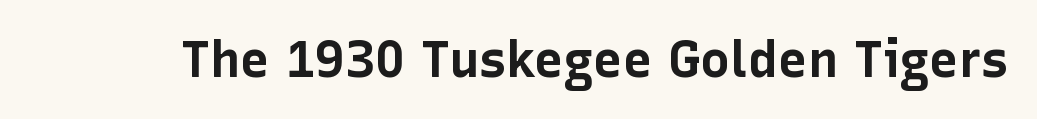
I'd call this a sans setting — the letters go barefoot. Does extra space separate the letters? No, they use regular spacing. Each letter keeps its own natural width here, so spacing adapts to shape. Beneath every word, the page is bare. These lines carry a lot of weight — the face is fully bold. Do the letters lean? They stand straight.
